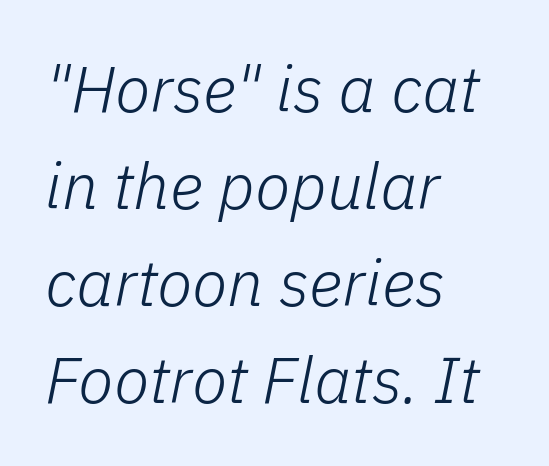
The image shows 65 px light type, italic (leaning right); set left-aligned, normal line spacing (1.49x), normal letter spacing, not underlined; low stroke contrast and a medium x-height.
